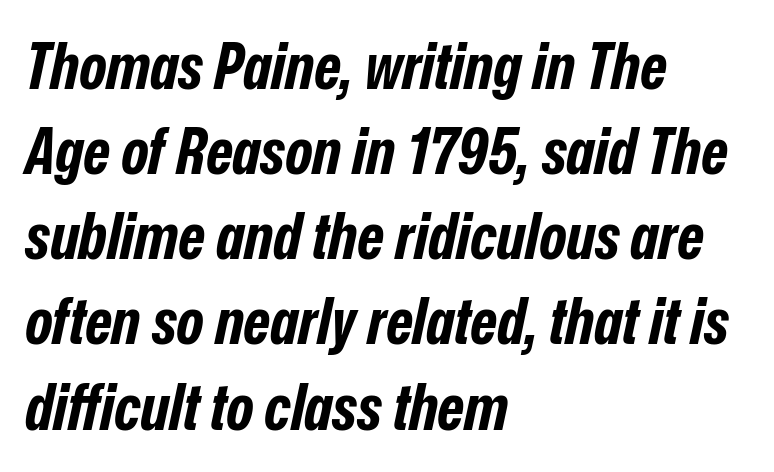
The image shows 65 px bold, condensed type, italic (leaning right); set left-aligned, normal line spacing (1.31x), normal letter spacing, not underlined; low stroke contrast and a medium x-height.
